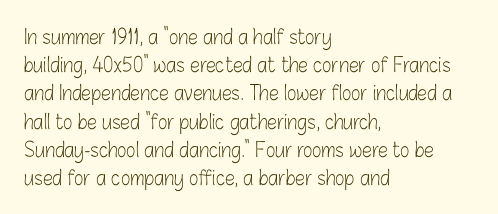
Q: Is the text bold? A: No.
Q: Is the text italic (slanted)? A: No, it is upright.
Q: Is the text underlined? A: No.
Q: How is the paragraph aligned? A: Left-aligned.
Q: Is the spacing between letters normal or unusually wide? A: Normal.
Q: Is the spacing between lines tight, normal or loose? A: Normal.
